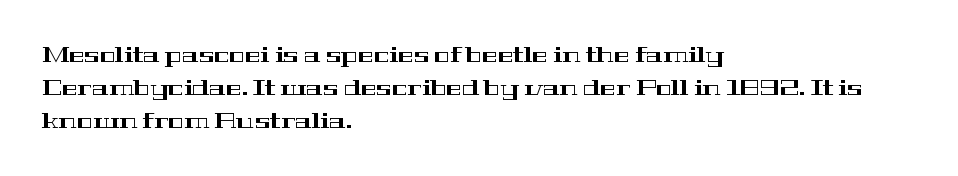
{"italic": "no", "underline": "no", "align": "left", "line_spacing": "normal", "line_spacing_ratio": 1.58, "letter_spacing": "normal", "letter_spacing_em": 0.0, "glyph_px": 21}
